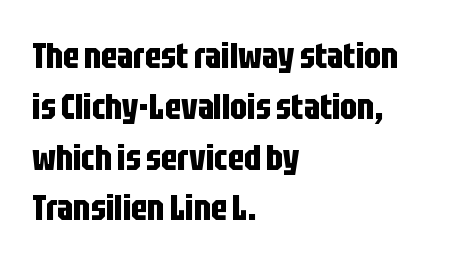
{"serif": "no", "italic": "no", "bold": "yes", "weight": "bold", "width": "condensed", "stroke_contrast": "low", "x_height": "large", "monospaced": "no", "underline": "no", "align": "left", "line_spacing": "normal", "line_spacing_ratio": 1.41, "letter_spacing": "normal", "letter_spacing_em": 0.0, "glyph_px": 36}
